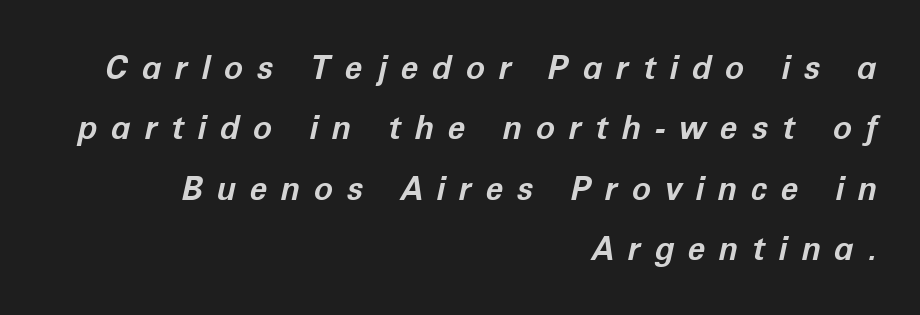
Q: Is the text bold? A: Yes.
Q: Is the text italic (slanted)? A: Yes, it leans right by about 12 degrees.
Q: Is the text underlined? A: No.
Q: How is the paragraph aligned? A: Right-aligned.
Q: Is the spacing between letters normal or unusually wide? A: Unusually wide.
Q: Width (condensed, normal, or wide)? A: Normal.
Q: Stroke contrast? A: Low.
Q: x-height? A: Medium.
Q: Monospaced? A: No.
